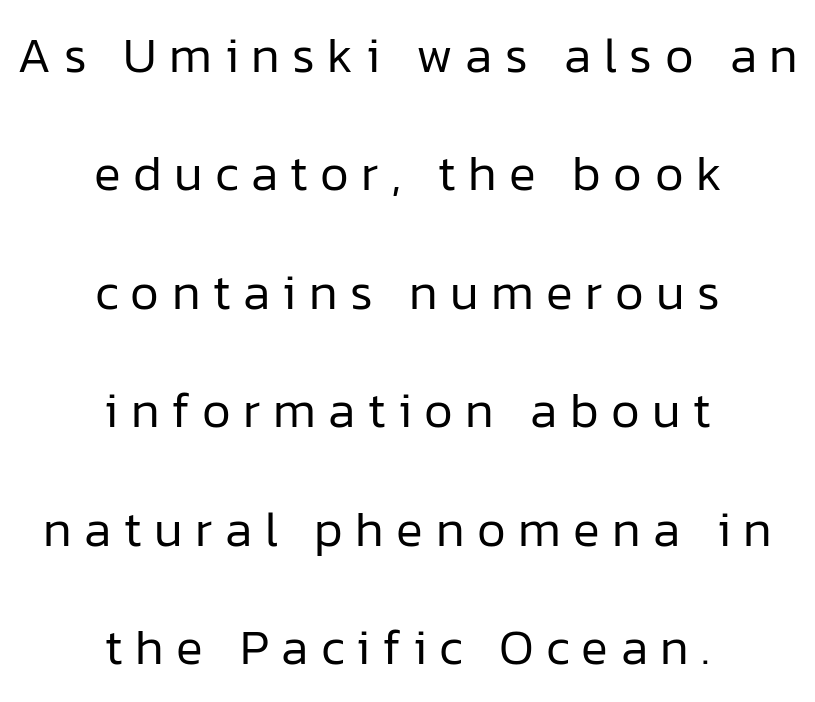
{"serif": "no", "italic": "no", "bold": "no", "weight": "regular", "width": "normal", "stroke_contrast": "low", "x_height": "medium", "monospaced": "no", "underline": "no", "align": "center", "line_spacing": "loose", "line_spacing_ratio": 2.37, "letter_spacing": "wide", "letter_spacing_em": 0.25, "glyph_px": 50}
